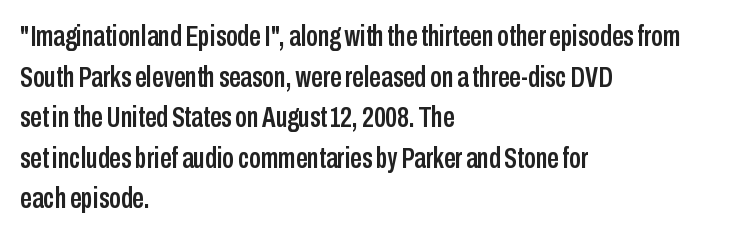
{"serif": "no", "italic": "no", "width": "condensed", "stroke_contrast": "low", "x_height": "medium", "monospaced": "no", "underline": "no", "align": "left", "line_spacing": "normal", "line_spacing_ratio": 1.4, "letter_spacing": "normal", "letter_spacing_em": 0.0, "glyph_px": 29}
